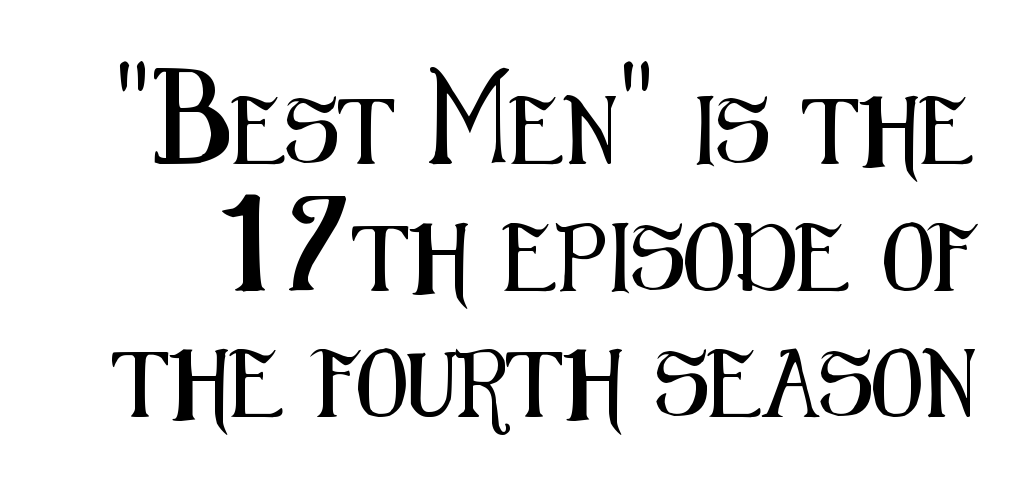
Q: Is the text italic (slanted)? A: No, it is upright.
Q: Is the text underlined? A: No.
Q: Is the spacing between letters normal or unusually wide? A: Normal.
Q: Width (condensed, normal, or wide)? A: Condensed.
Q: Stroke contrast? A: Medium.
Q: x-height? A: Medium.
Q: Monospaced? A: No.
